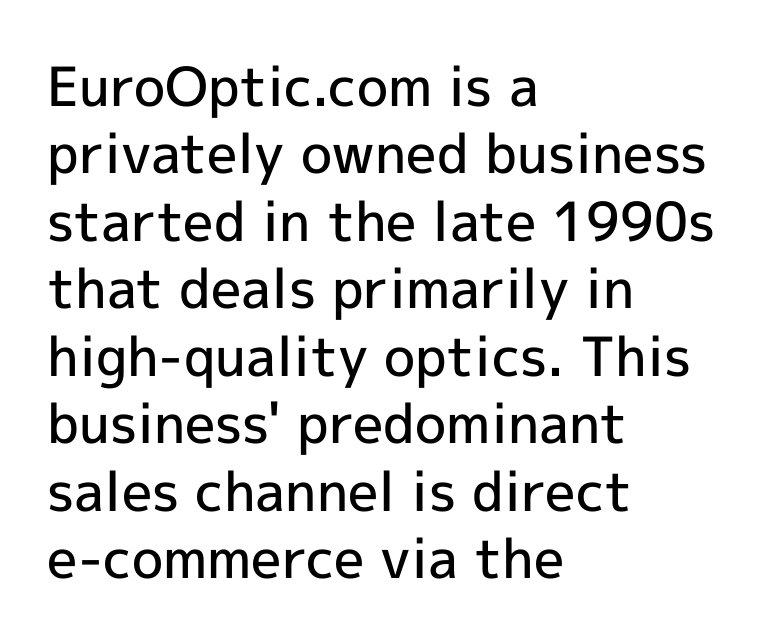
Summary of weight: moderately heavy, a semibold. Normally led — the rows are evenly, conventionally spaced. Descenders are the only things crossing below the line. This sample uses a sans-serif face.
